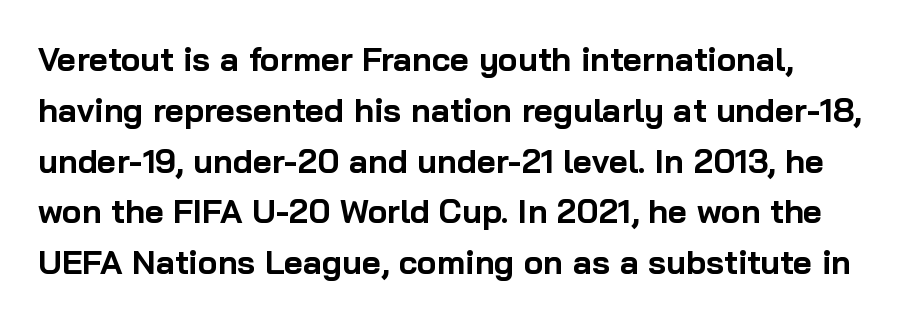
How are the letters spaced? Ordinarily, with no added tracking. The space directly below the letters is spotless. Reading down the block, your eye returns to a fixed left position each line. Chunky letters — that's bold for sure.
